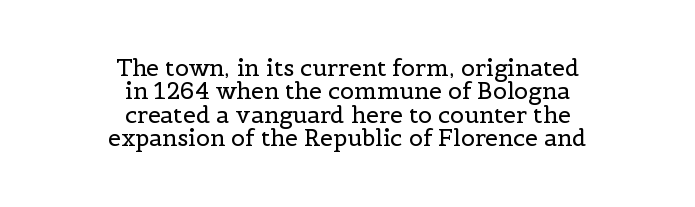
{"italic": "no", "bold": "no", "underline": "no", "align": "center", "line_spacing": "tight", "line_spacing_ratio": 1.02, "letter_spacing": "normal", "letter_spacing_em": 0.0, "glyph_px": 23}
